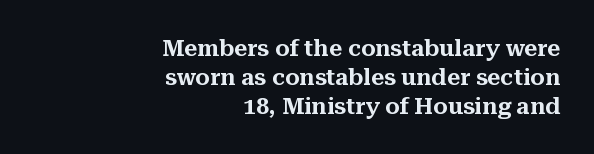
The image shows 23 px text type, upright; set right-aligned, normal line spacing (1.26x), normal letter spacing, not underlined.
